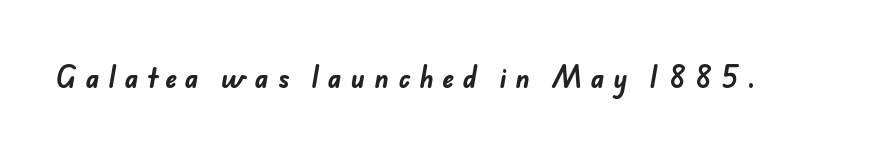
The image shows 25 px bold type; set unusually wide letter spacing (+0.35 em), not underlined.
